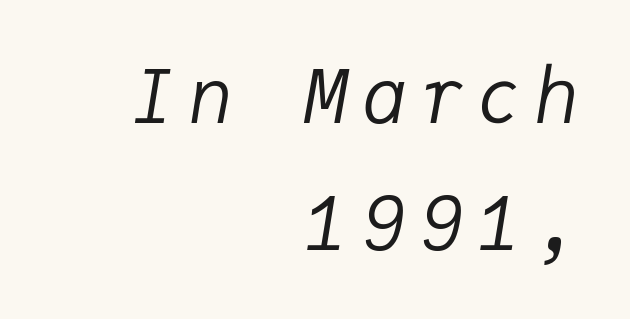
Q: Is the text bold? A: No.
Q: Is the text italic (slanted)? A: Yes, it leans right by about 9 degrees.
Q: Is the text underlined? A: No.
Q: How is the paragraph aligned? A: Right-aligned.
Q: Is the spacing between lines tight, normal or loose? A: Normal.
Q: Width (condensed, normal, or wide)? A: Normal.
Q: Stroke contrast? A: Low.
Q: x-height? A: Medium.
Q: Monospaced? A: Yes.
